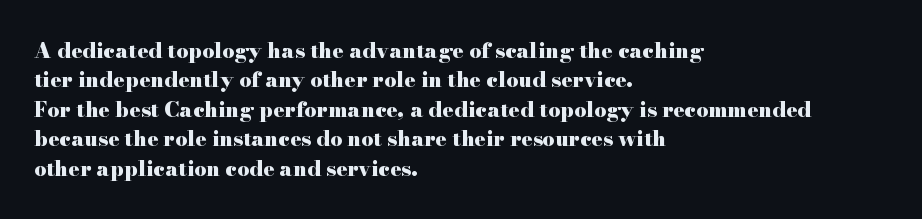
{"italic": "no", "bold": "yes", "underline": "no", "align": "left", "line_spacing": "normal", "line_spacing_ratio": 1.4, "letter_spacing": "normal", "letter_spacing_em": 0.0, "glyph_px": 21}
